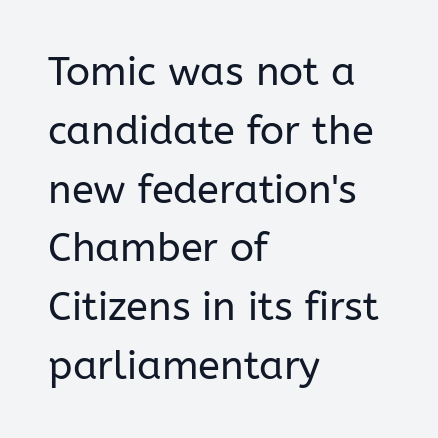
The designer left line spacing at the default. Beneath every word, the page is bare. Stems here are at most as thick as an everyday book face. Spacing verdict: proportional, widths tailored to each character.
